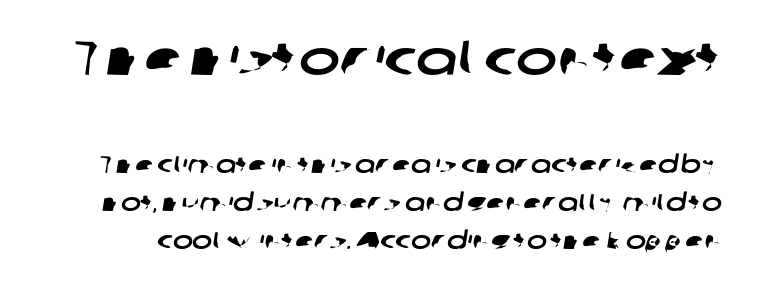
The image shows 49 px wide sans-serif type; set normal line spacing (1.59x), normal letter spacing, not underlined; the first (top) block is 2.04x larger; low stroke contrast and a medium x-height.
